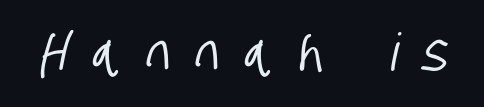
{"serif": "no", "width": "condensed", "stroke_contrast": "low", "x_height": "large", "monospaced": "no", "underline": "no", "letter_spacing": "wide", "letter_spacing_em": 0.47, "glyph_px": 52}
